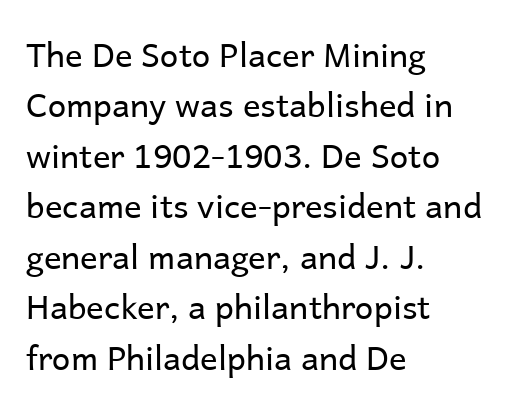
{"serif": "no", "italic": "no", "bold": "no", "weight": "regular", "width": "normal", "stroke_contrast": "low", "x_height": "medium", "monospaced": "no", "underline": "no", "align": "left", "line_spacing": "normal", "line_spacing_ratio": 1.53, "letter_spacing": "normal", "letter_spacing_em": 0.0, "glyph_px": 33}
